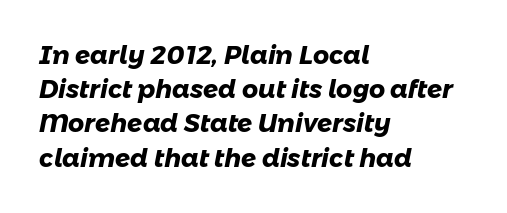
Visually the block forms a straight wall on the left and a jagged coastline on the right. The strokes are fattened all the way to bold. Each row of text sits above clean, open space. Notice how descenders clear the ascenders below comfortably — that's standard leading.
